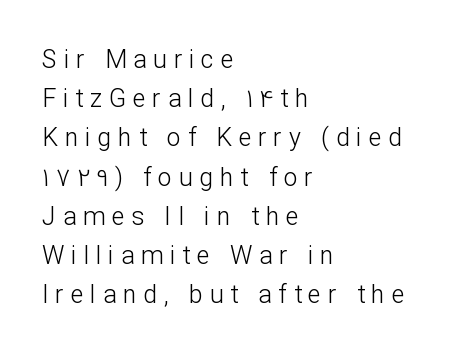
The image shows 25 px text type, upright; set left-aligned, normal line spacing (1.57x), unusually wide letter spacing (+0.27 em), not underlined.
